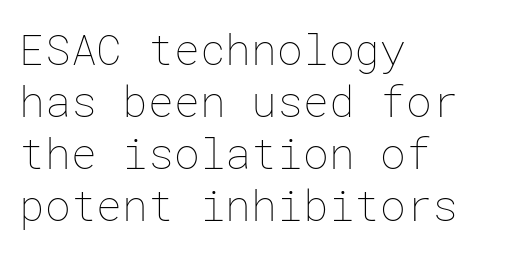
{"italic": "no", "bold": "no", "weight": "thin", "width": "normal", "stroke_contrast": "low", "x_height": "medium", "underline": "no", "align": "left", "line_spacing_ratio": 1.21, "letter_spacing": "normal", "letter_spacing_em": 0.0, "glyph_px": 43}
